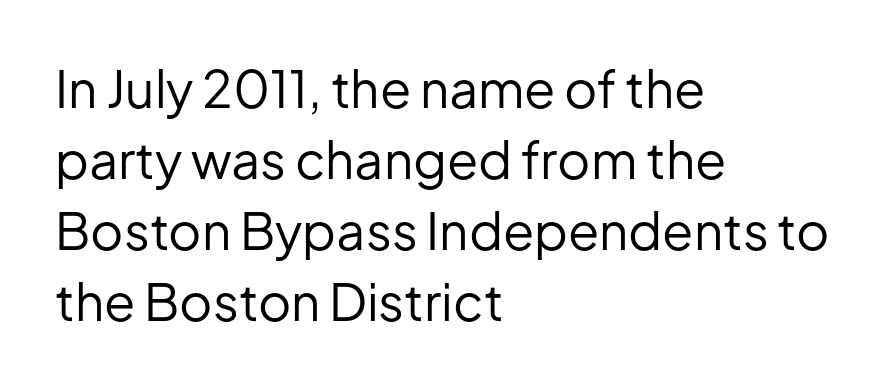
{"serif": "no", "italic": "no", "bold": "no", "weight": "regular", "width": "normal", "stroke_contrast": "low", "x_height": "medium", "monospaced": "no", "underline": "no", "align": "left", "line_spacing": "normal", "line_spacing_ratio": 1.39, "letter_spacing": "normal", "letter_spacing_em": 0.0, "glyph_px": 51}
